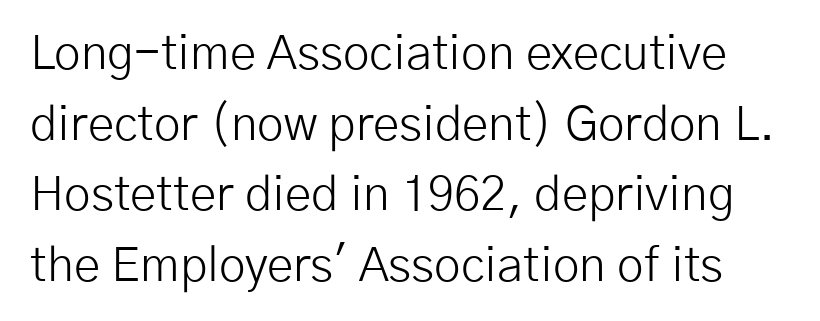
One glance says typical: line gaps are just what's usual. The area under the type is left untouched. Proportional: the letters do not fall into vertical columns. The font sits on the lighter half of the weight spectrum, regular included. Characters remain perfectly vertical along every line.
